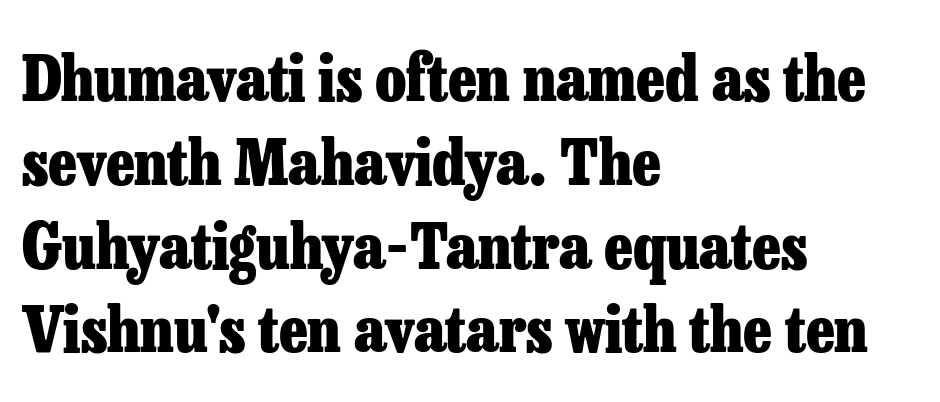
The image shows 63 px heavy serif type, upright; set left-aligned, normal line spacing (1.33x), normal letter spacing, not underlined; low stroke contrast and a medium x-height.
